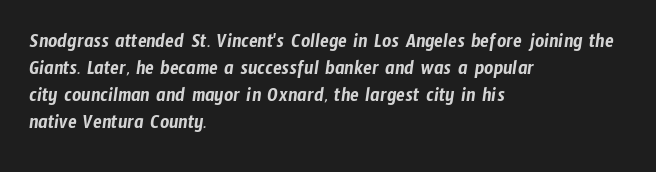
{"underline": "no", "align": "left", "line_spacing": "normal", "line_spacing_ratio": 1.35, "letter_spacing": "normal", "letter_spacing_em": 0.0, "glyph_px": 20}
